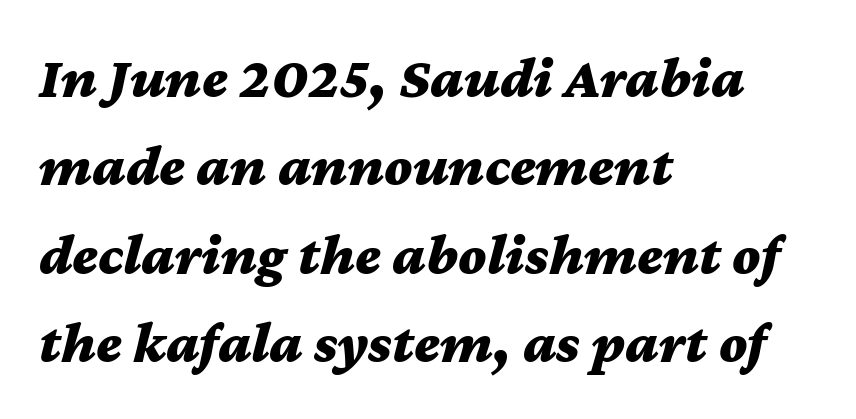
The image shows 59 px bold, wide type, italic (leaning right); set left-aligned, normal line spacing (1.5x), normal letter spacing, not underlined; medium stroke contrast and a medium x-height.
